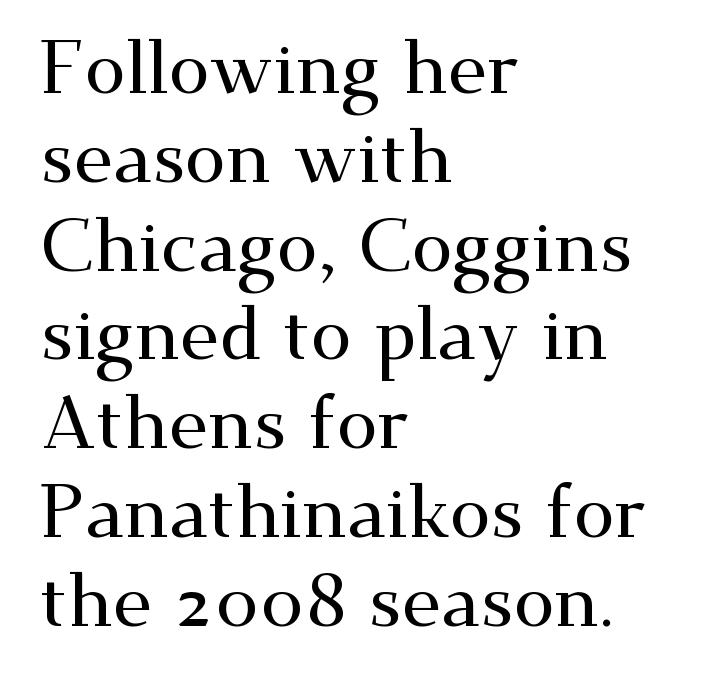
The image shows 74 px wide serif type, upright; set left-aligned, line spacing 1.2x, normal letter spacing, not underlined; medium stroke contrast and a small x-height.
